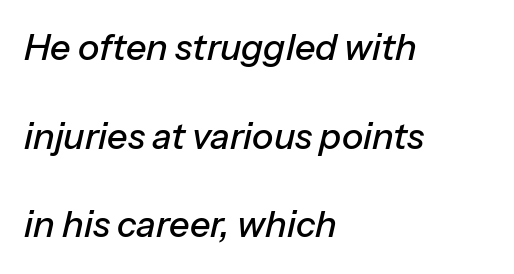
Q: Is the text italic (slanted)? A: Yes, it leans right by about 13 degrees.
Q: Is the text underlined? A: No.
Q: How is the paragraph aligned? A: Left-aligned.
Q: Is the spacing between letters normal or unusually wide? A: Normal.
Q: Is the spacing between lines tight, normal or loose? A: Loose.
Q: Width (condensed, normal, or wide)? A: Normal.
Q: Stroke contrast? A: Low.
Q: x-height? A: Medium.
Q: Monospaced? A: No.
